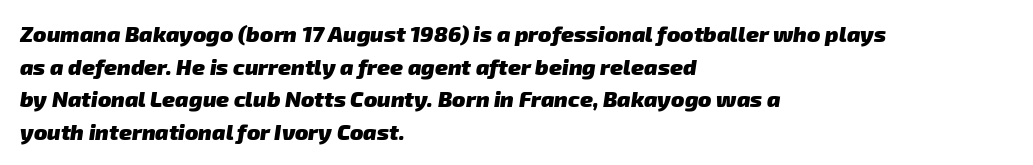
The image shows 22 px bold type; set left-aligned, normal line spacing (1.48x), normal letter spacing, not underlined.
